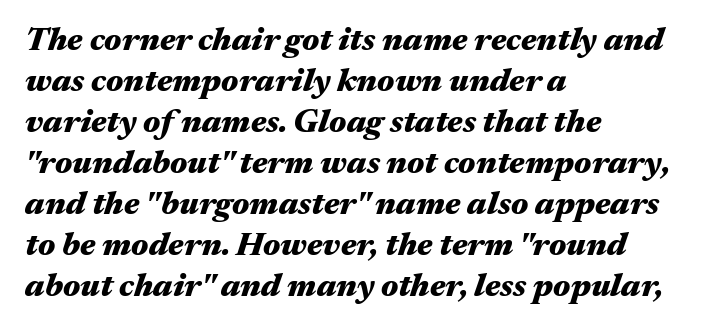
{"italic": "yes", "lean": "right", "slant_degrees": 17, "bold": "yes", "weight": "heavy", "width": "wide", "stroke_contrast": "medium", "x_height": "medium", "monospaced": "no", "underline": "no", "align": "left", "line_spacing_ratio": 1.24, "letter_spacing": "normal", "letter_spacing_em": 0.0, "glyph_px": 33}
